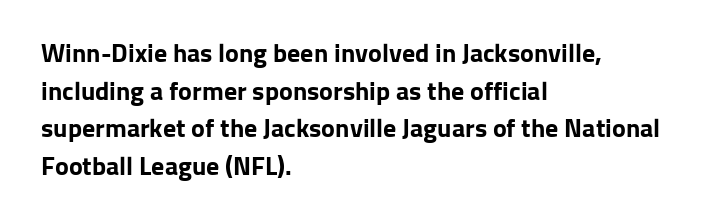
On the weight axis this lands at bold, roughly 700. Words float on clear page, feet unadorned. Interline gaps are of average width in this sample. The rendering keeps characters at their native spacing. In terms of posture, this sample is upright.
